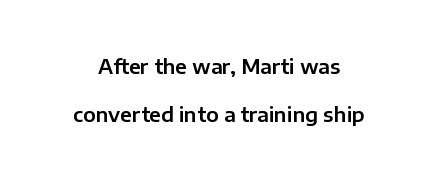
The image shows 20 px text type, upright; set loose line spacing (2.42x), normal letter spacing, not underlined.
